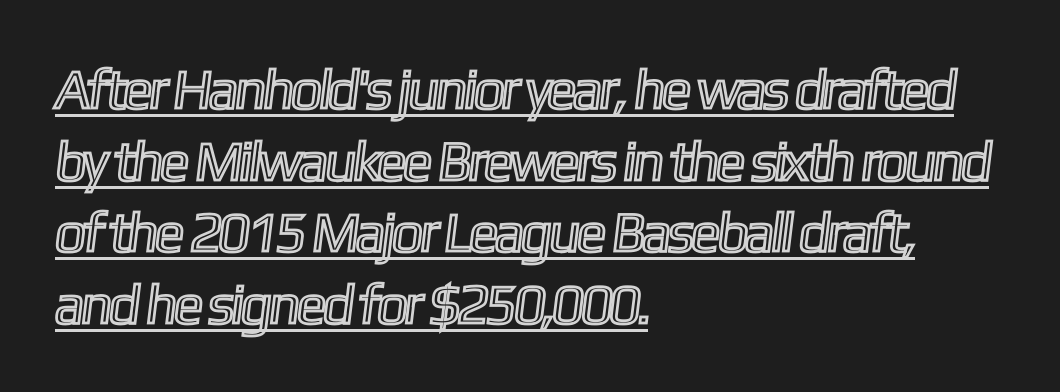
The image shows 56 px condensed type; set left-aligned, normal line spacing (1.28x), normal letter spacing, underlined; a medium x-height.
